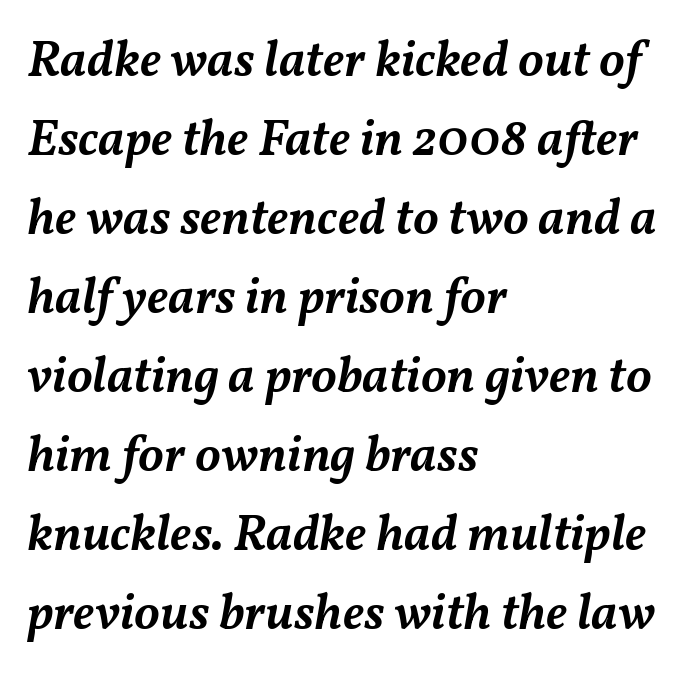
Do the characters align in a grid? No, the font is proportional. Default kerning and tracking; the words read as compact shapes. Does the weight exceed regular? Yes, but only to semibold. The line-height multiplier appears to be the usual default.
